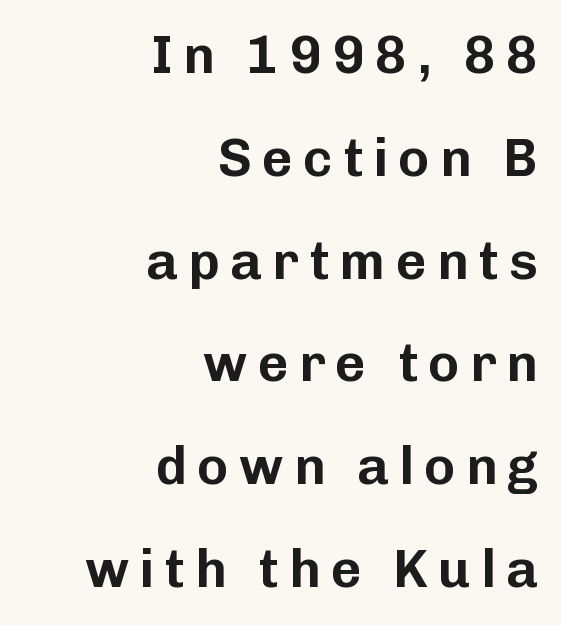
Stroke terminals: plain, sans-serif. This sample trades compactness for vertical openness between lines. You can tell it's not italic because the verticals are truly vertical. These lines are rendered in a variable-pitch font. If you drew a ruler down the right edge, every line would touch it.
